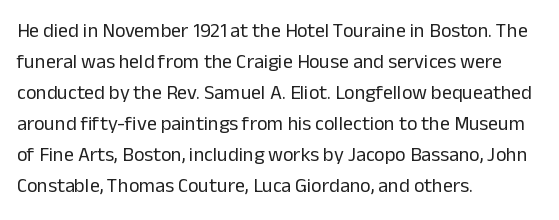
The image shows 20 px text type, upright; set left-aligned, normal line spacing (1.55x), normal letter spacing, not underlined.
